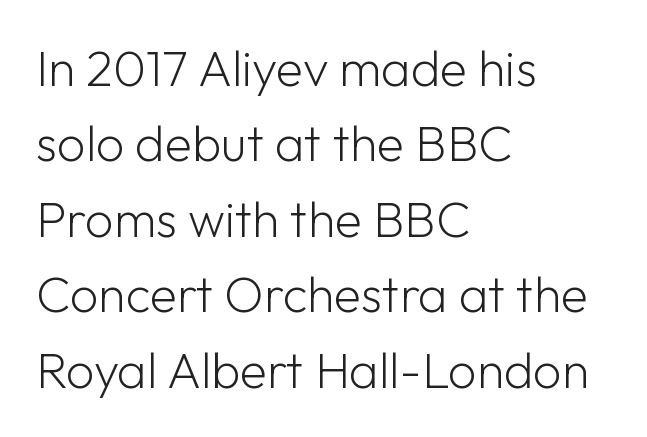
The image shows 50 px light sans-serif type, upright; set left-aligned, normal line spacing (1.51x), normal letter spacing, not underlined; low stroke contrast and a medium x-height.
